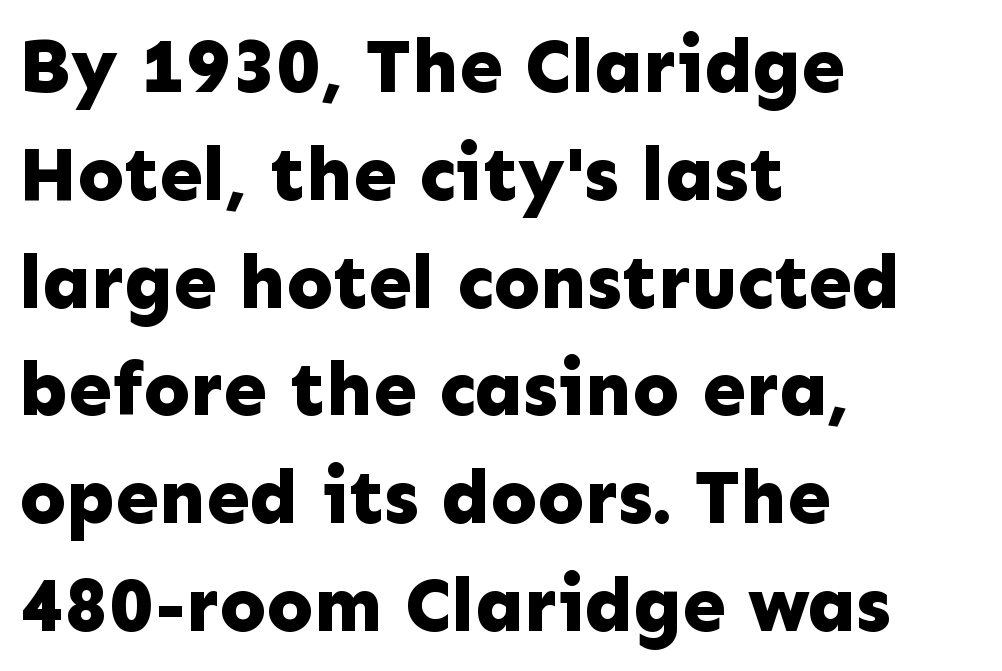
The image shows 77 px bold sans-serif type, upright; set left-aligned, normal line spacing (1.4x), normal letter spacing, not underlined; low stroke contrast and a medium x-height.
